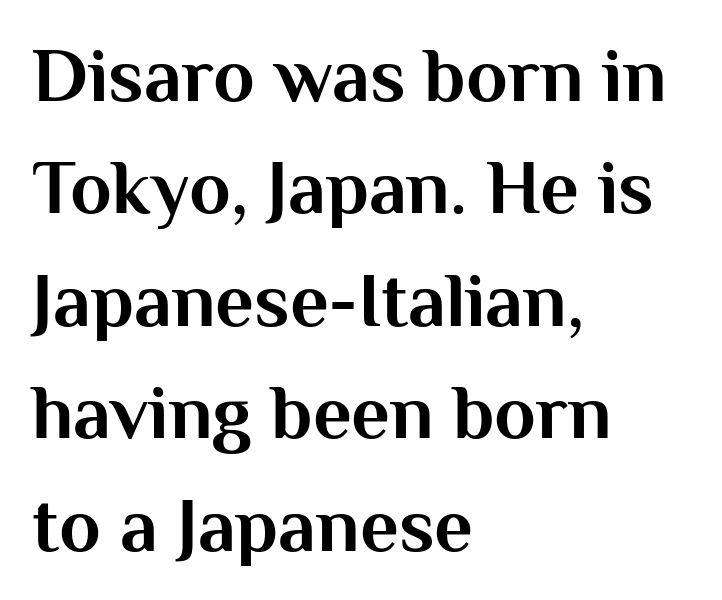
Its strokes are broad and dark, the hallmark of bold type. The rendering anchors every line to the left-hand side. Glyph-to-glyph distance matches everyday printed text. A roman cut, with each character standing at attention.
